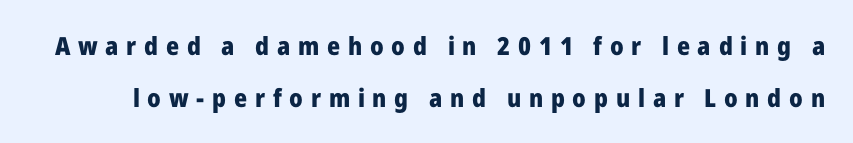
Q: Is the text bold? A: Yes.
Q: Is the text italic (slanted)? A: No, it is upright.
Q: Is the text underlined? A: No.
Q: Is the spacing between letters normal or unusually wide? A: Unusually wide.
Q: Is the spacing between lines tight, normal or loose? A: Loose.
